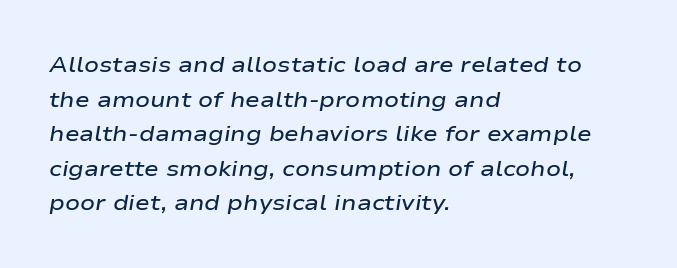
Caption: semibold face, moderately heavy strokes. This is oblique type, the kind used for emphasis or titles. Spacing between characters is what you'd get straight out of the box. The ragged edge is on the right, which tells us the setting is flush left. The string is rendered with underlining switched off. In terms of leading, this rendering sits right in the middle.
